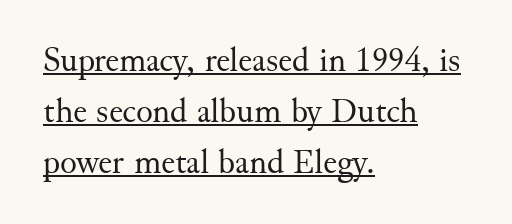
The image shows 35 px regular-weight serif type, upright; set left-aligned, normal line spacing (1.46x), normal letter spacing, underlined; medium stroke contrast and a small x-height.
